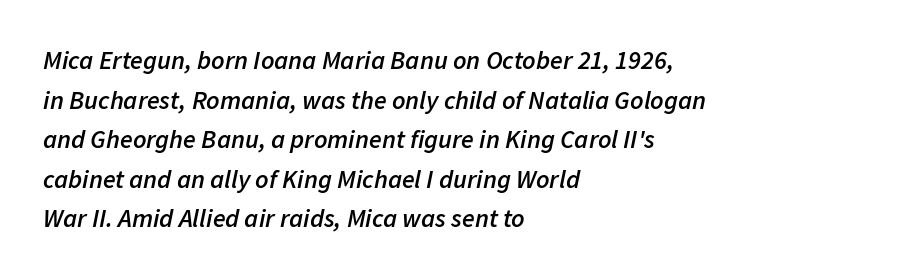
The image shows 26 px text type, italic (leaning right); set left-aligned, normal line spacing (1.52x), normal letter spacing, not underlined.
